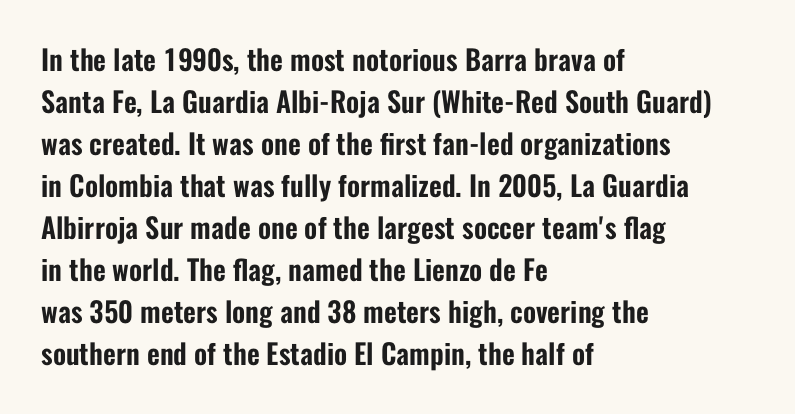
Q: Is the text italic (slanted)? A: No, it is upright.
Q: Is the typeface a serif or a sans-serif typeface? A: Sans-serif.
Q: Is the text underlined? A: No.
Q: How is the paragraph aligned? A: Left-aligned.
Q: Is the spacing between letters normal or unusually wide? A: Normal.
Q: Is the spacing between lines tight, normal or loose? A: Normal.
Q: Width (condensed, normal, or wide)? A: Condensed.
Q: Stroke contrast? A: Low.
Q: x-height? A: Medium.
Q: Monospaced? A: No.
